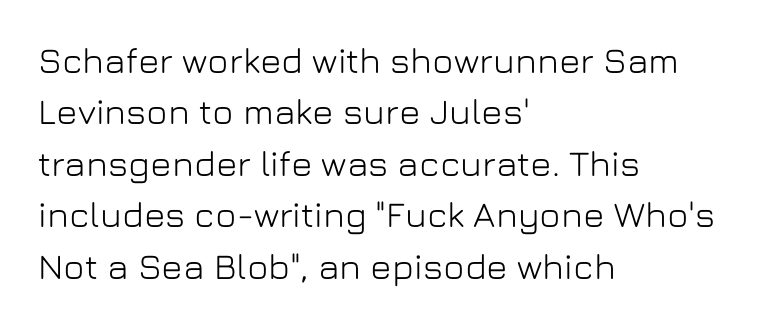
The image shows 36 px sans-serif type, upright; set left-aligned, normal line spacing (1.43x), normal letter spacing, not underlined; low stroke contrast and a medium x-height.
